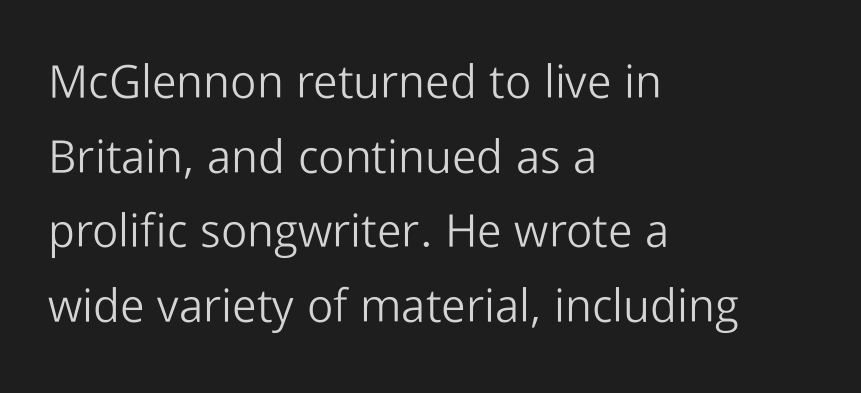
{"serif": "no", "italic": "no", "bold": "no", "weight": "light", "width": "normal", "stroke_contrast": "low", "x_height": "medium", "monospaced": "no", "underline": "no", "align": "left", "line_spacing": "normal", "line_spacing_ratio": 1.62, "letter_spacing": "normal", "letter_spacing_em": 0.0, "glyph_px": 46}
